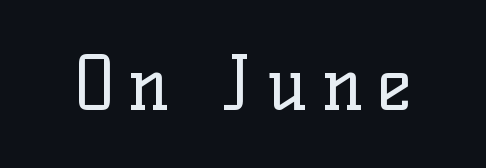
The image shows 73 px regular-weight serif type, upright; set not underlined; low stroke contrast and a medium x-height.
